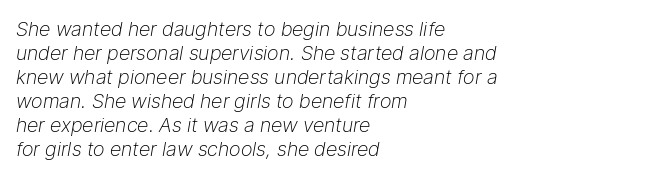
{"italic": "yes", "lean": "right", "slant_degrees": 9, "bold": "no", "underline": "no", "align": "left", "line_spacing_ratio": 1.2, "letter_spacing": "normal", "letter_spacing_em": 0.0, "glyph_px": 20}
